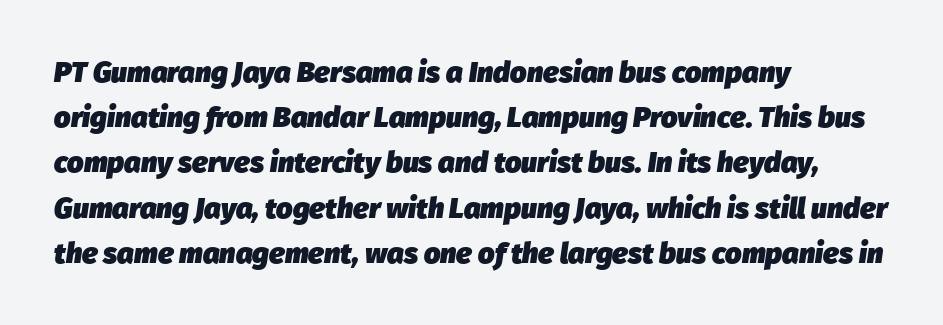
The image shows 29 px heavy type, italic (leaning right); set left-aligned, normal line spacing (1.56x), normal letter spacing, not underlined; low stroke contrast and a medium x-height.
